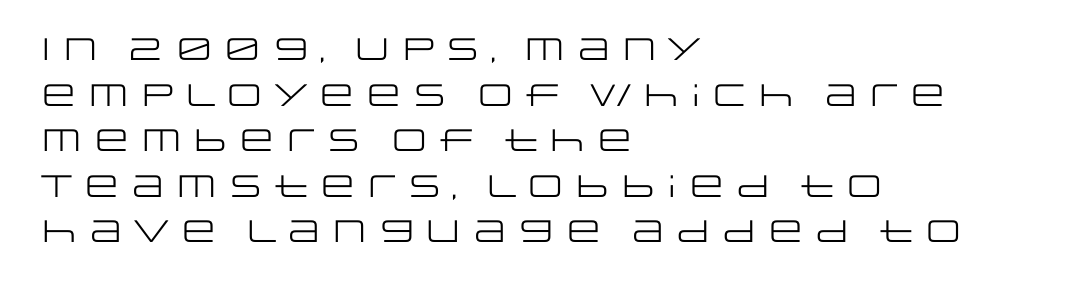
{"serif": "no", "italic": "no", "bold": "no", "weight": "regular", "width": "wide", "stroke_contrast": "low", "x_height": "large", "monospaced": "no", "underline": "no", "align": "left", "line_spacing": "normal", "line_spacing_ratio": 1.47, "letter_spacing": "normal", "letter_spacing_em": 0.0, "glyph_px": 31}
